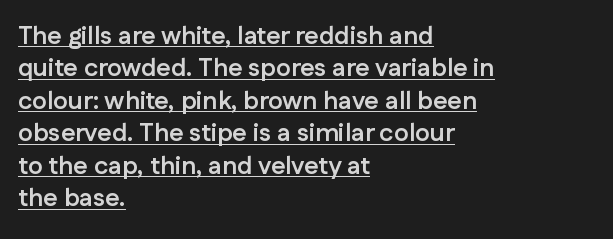
Q: Is the text bold? A: Yes.
Q: Is the text italic (slanted)? A: No, it is upright.
Q: Is the text underlined? A: Yes.
Q: How is the paragraph aligned? A: Left-aligned.
Q: Is the spacing between letters normal or unusually wide? A: Normal.
Q: Is the spacing between lines tight, normal or loose? A: Normal.
